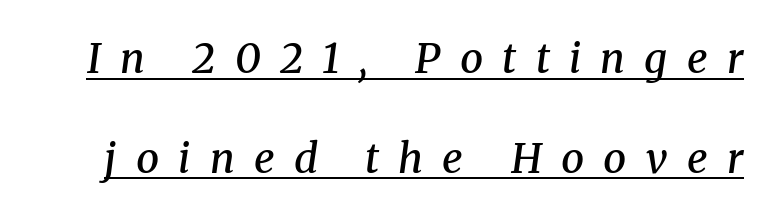
Each word looks stretched out because of the extra space between its letters. Heft: intermediate — a semibold. Horizontal bands of white between lines are thick stripes. The rendering uses the underline text-decoration. Each letter's strokes conclude with small projecting serifs. The text carries the slant typical of an italic or oblique font.
